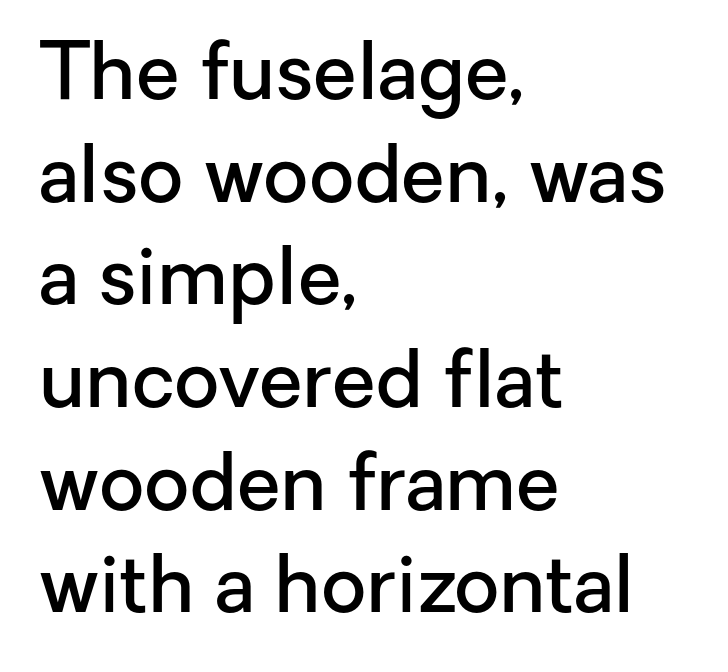
No feet cap the strokes, marking this as sans-serif type. Caption: semibold face, moderately heavy strokes. A normal amount of white space separates one row of letters from the next. Descenders are the only things crossing below the line.
